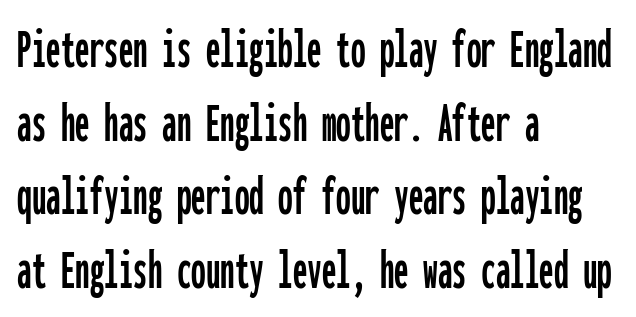
Only glyphs here, with clear space below each row. A typesetter would call this leading conventional body-copy spacing. A typesetter would label this face a sans. Think of a typewriter: that constant character pitch is what you see here. Is there any slant? The stems are plumb. The tracking reads as untouched default to a designer's eye.
